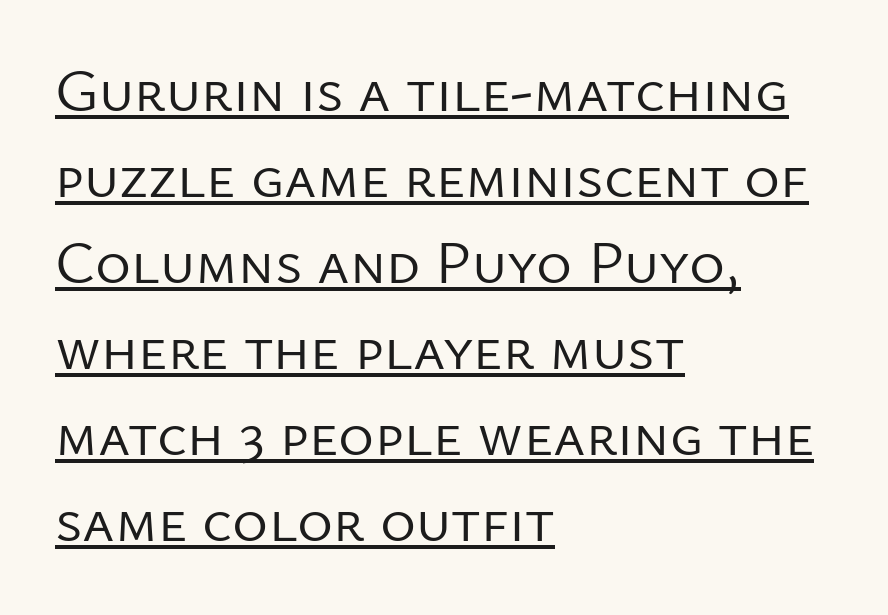
{"serif": "no", "italic": "no", "bold": "no", "weight": "regular", "width": "normal", "stroke_contrast": "low", "x_height": "medium", "monospaced": "no", "underline": "yes", "align": "left", "line_spacing": "normal", "line_spacing_ratio": 1.41, "letter_spacing": "normal", "letter_spacing_em": 0.0, "glyph_px": 61}
